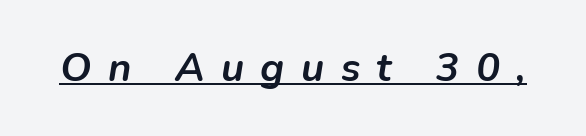
Check the space under the baseline: a stroke is drawn there. Spacing between characters has been opened up far beyond the box default. Do the characters align in a grid? No, the font is proportional. It's the slanting kind of type. Summary of weight: heavy, a full bold.
